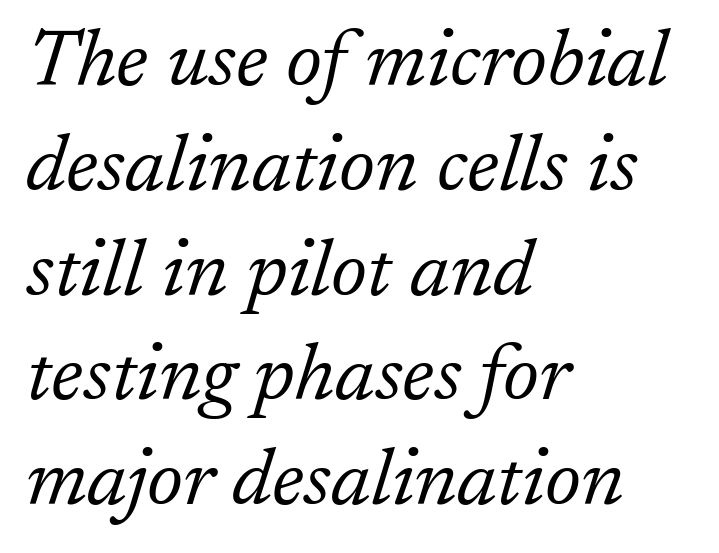
{"serif": "yes", "italic": "yes", "lean": "right", "slant_degrees": 17, "bold": "no", "weight": "light", "width": "normal", "stroke_contrast": "low", "x_height": "medium", "monospaced": "no", "underline": "no", "align": "left", "line_spacing": "normal", "line_spacing_ratio": 1.31, "letter_spacing": "normal", "letter_spacing_em": 0.0, "glyph_px": 80}
